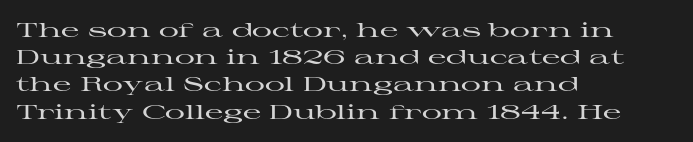
Teacher's note: observe the even left margin — that is flush-left alignment. Letter spacing: default. Every stem runs plumb, perpendicular to the baseline. The baseline area is clear. One glance says typical: line gaps are just what's usual.
